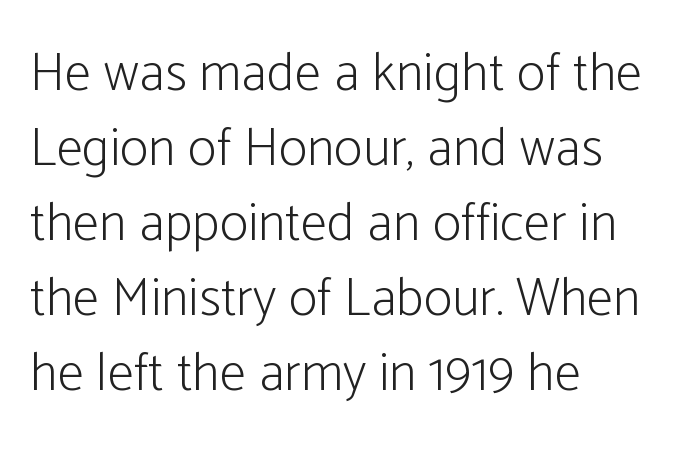
If you measured baseline to baseline, you'd find a middling distance. The cut favours lightness, reaching ordinary text weight at its darkest. A student would call this left alignment; a typographer would say flush left, rag right. Check the space under the baseline: it is left empty.
